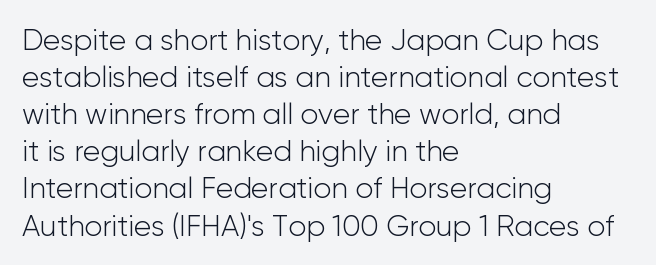
{"serif": "no", "italic": "no", "bold": "no", "weight": "light", "width": "normal", "stroke_contrast": "low", "x_height": "medium", "monospaced": "no", "underline": "no", "align": "left", "line_spacing": "normal", "line_spacing_ratio": 1.28, "letter_spacing": "normal", "letter_spacing_em": 0.0, "glyph_px": 29}
